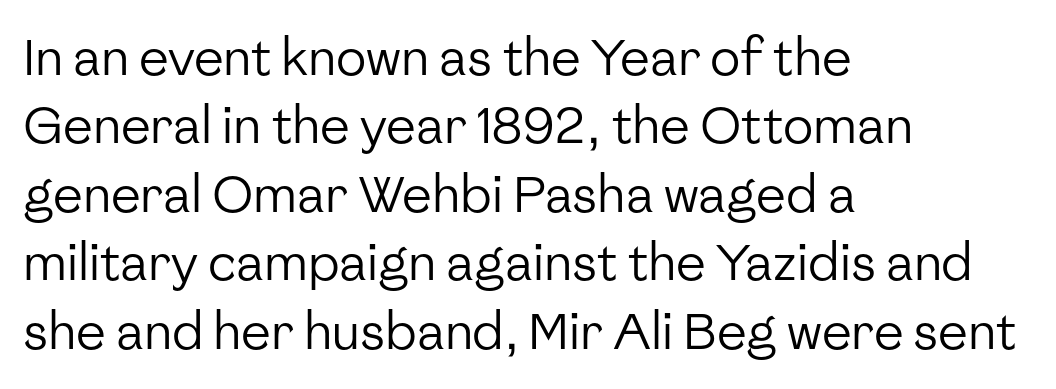
Q: Is the text bold? A: No.
Q: Is the text italic (slanted)? A: No, it is upright.
Q: Is the typeface a serif or a sans-serif typeface? A: Sans-serif.
Q: Is the text underlined? A: No.
Q: How is the paragraph aligned? A: Left-aligned.
Q: Is the spacing between letters normal or unusually wide? A: Normal.
Q: Is the spacing between lines tight, normal or loose? A: Normal.
Q: Width (condensed, normal, or wide)? A: Normal.
Q: Stroke contrast? A: Low.
Q: x-height? A: Medium.
Q: Monospaced? A: No.
